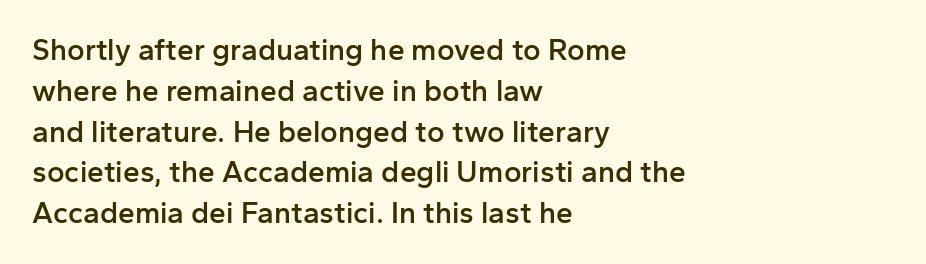
In terms of posture, this sample is upright. Every letter is mildly thick-stroked: semibold rather than bold. The face used here is proportionally spaced, like ordinary book or web type. Check where the strokes stop: nothing finishes them off — pure sans. Summary of vertical rhythm: regular, with standard interline spacing.
